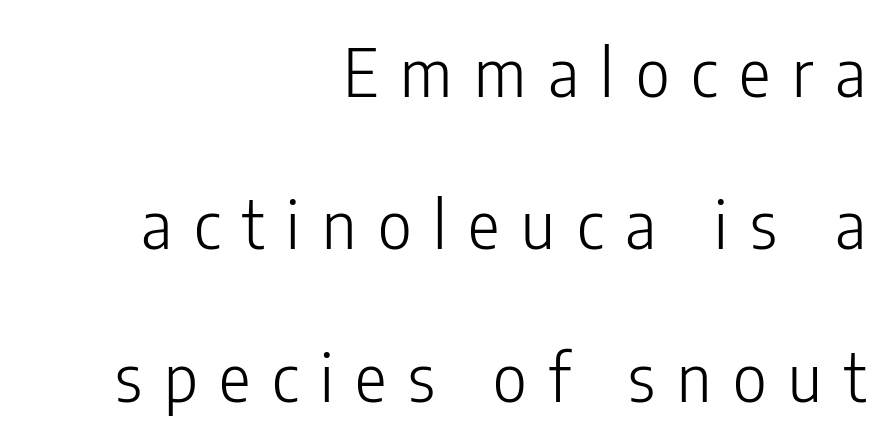
Q: Is the text bold? A: No.
Q: Is the text italic (slanted)? A: No, it is upright.
Q: Is the typeface a serif or a sans-serif typeface? A: Sans-serif.
Q: Is the text underlined? A: No.
Q: How is the paragraph aligned? A: Right-aligned.
Q: Is the spacing between letters normal or unusually wide? A: Unusually wide.
Q: Is the spacing between lines tight, normal or loose? A: Loose.
Q: Width (condensed, normal, or wide)? A: Condensed.
Q: Stroke contrast? A: Low.
Q: x-height? A: Medium.
Q: Monospaced? A: No.
